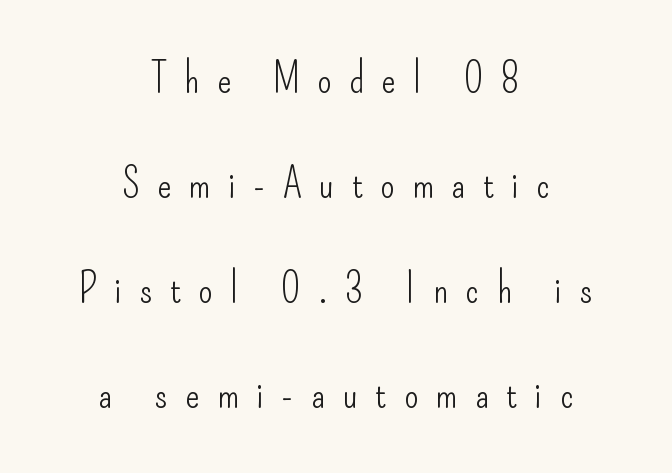
The image shows 42 px light, condensed sans-serif type, upright; set centered, loose line spacing (2.5x), unusually wide letter spacing (+0.41 em), not underlined; low stroke contrast and a small x-height.
